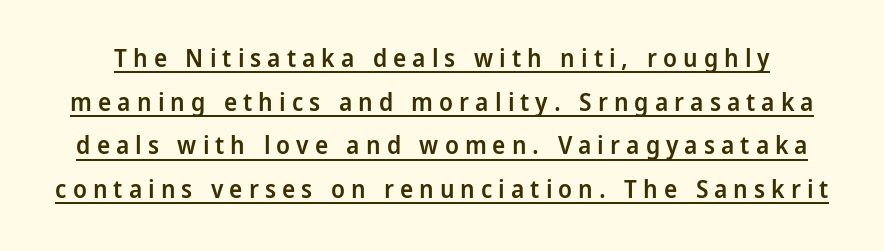
The image shows 25 px text type, upright; set line spacing 1.75x, unusually wide letter spacing (+0.24 em), underlined.
